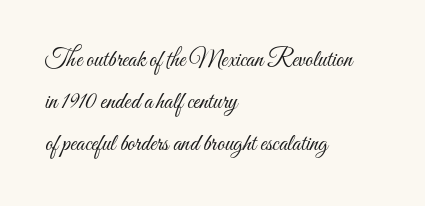
The image shows 24 px text type; set left-aligned, line spacing 1.76x, normal letter spacing, not underlined.
